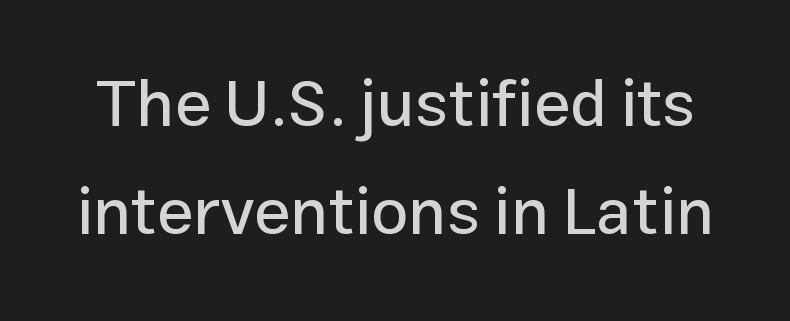
The image shows 66 px sans-serif type, upright; set normal line spacing (1.63x), normal letter spacing, not underlined; low stroke contrast and a medium x-height.
